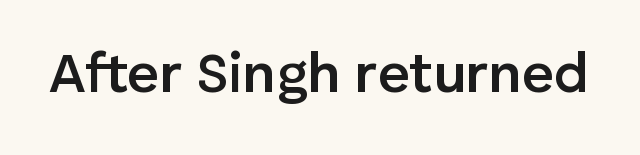
Q: Is the text bold? A: Semi-bold.
Q: Is the text italic (slanted)? A: No, it is upright.
Q: Is the typeface a serif or a sans-serif typeface? A: Sans-serif.
Q: Is the text underlined? A: No.
Q: Is the spacing between letters normal or unusually wide? A: Normal.
Q: Width (condensed, normal, or wide)? A: Normal.
Q: Stroke contrast? A: Low.
Q: x-height? A: Medium.
Q: Monospaced? A: No.
